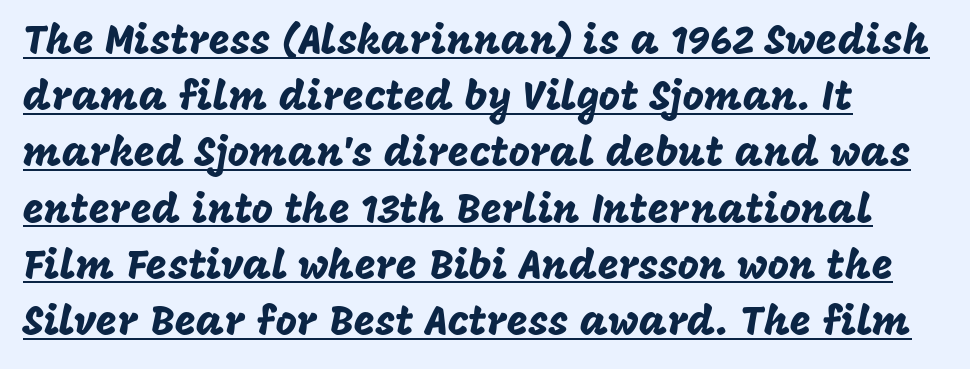
The image shows 41 px sans-serif type; set left-aligned, normal line spacing (1.37x), normal letter spacing, underlined; low stroke contrast and a large x-height.
